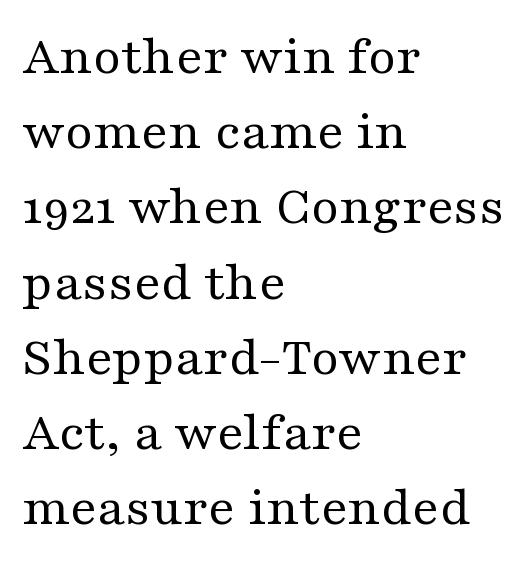
{"serif": "yes", "italic": "no", "bold": "no", "weight": "regular", "width": "wide", "stroke_contrast": "medium", "x_height": "medium", "monospaced": "no", "underline": "no", "align": "left", "line_spacing": "normal", "line_spacing_ratio": 1.32, "letter_spacing": "normal", "letter_spacing_em": 0.0, "glyph_px": 57}
